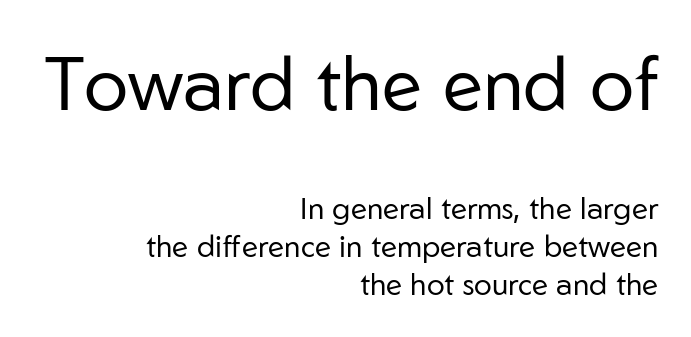
The image shows 75 px regular-weight sans-serif type, upright; set right-aligned, normal line spacing (1.27x), normal letter spacing, not underlined; the first (top) block is 2.5x larger; low stroke contrast and a medium x-height.
